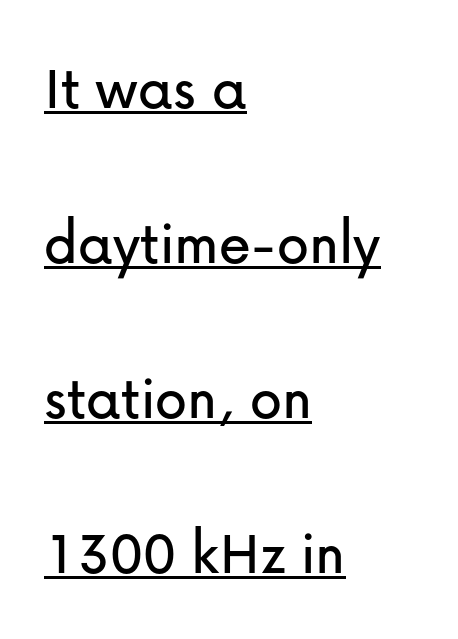
Q: Is the text italic (slanted)? A: No, it is upright.
Q: Is the typeface a serif or a sans-serif typeface? A: Sans-serif.
Q: Is the text underlined? A: Yes.
Q: How is the paragraph aligned? A: Left-aligned.
Q: Is the spacing between letters normal or unusually wide? A: Normal.
Q: Is the spacing between lines tight, normal or loose? A: Loose.
Q: Width (condensed, normal, or wide)? A: Normal.
Q: Stroke contrast? A: Low.
Q: x-height? A: Medium.
Q: Monospaced? A: No.
